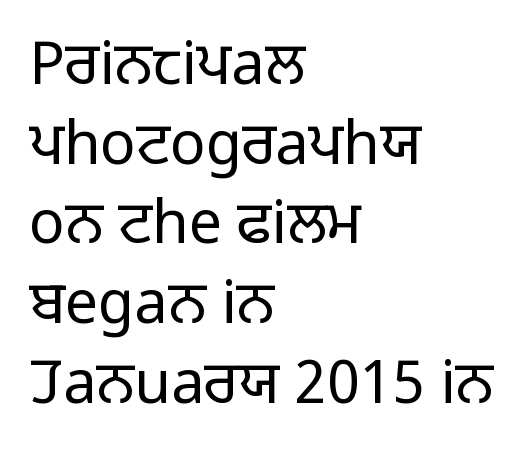
The image shows 59 px light sans-serif type, upright; set left-aligned, normal line spacing (1.35x), normal letter spacing, not underlined; low stroke contrast and a medium x-height.
